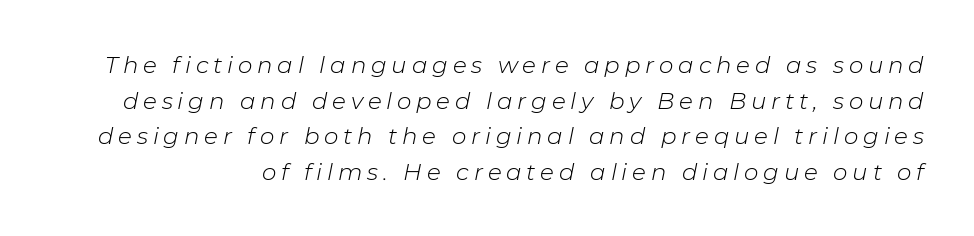
Q: Is the text bold? A: No.
Q: Is the text italic (slanted)? A: Yes, it leans right by about 11 degrees.
Q: Is the text underlined? A: No.
Q: Is the spacing between letters normal or unusually wide? A: Unusually wide.
Q: Is the spacing between lines tight, normal or loose? A: Normal.
